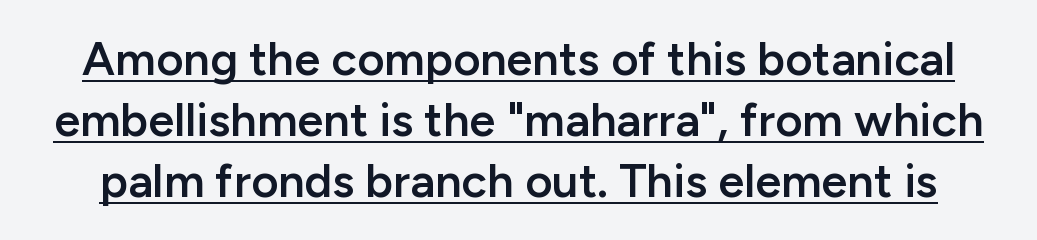
Check the space under the baseline: a stroke is drawn there. You can tell from the bare stems that sans-serif type was used. The face used here is proportionally spaced, like ordinary book or web type. How heavy is the stroke? Medium-heavy — a semibold, shy of bold.
